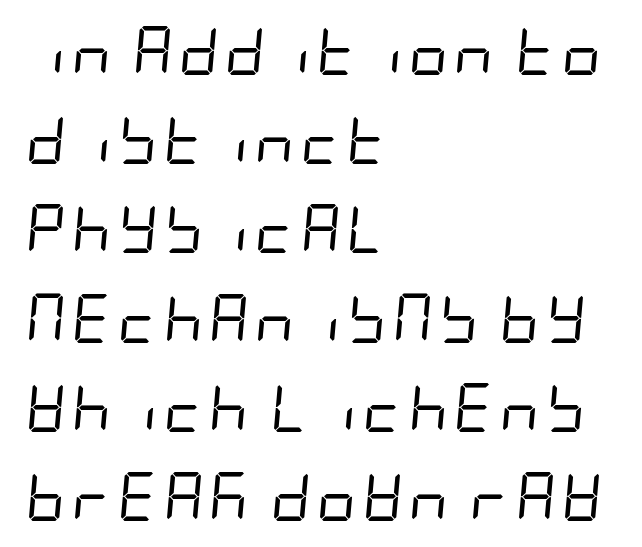
The image shows 49 px regular-weight, condensed type, italic (leaning right); set left-aligned, line spacing 1.82x, not underlined; low stroke contrast and a large x-height.
